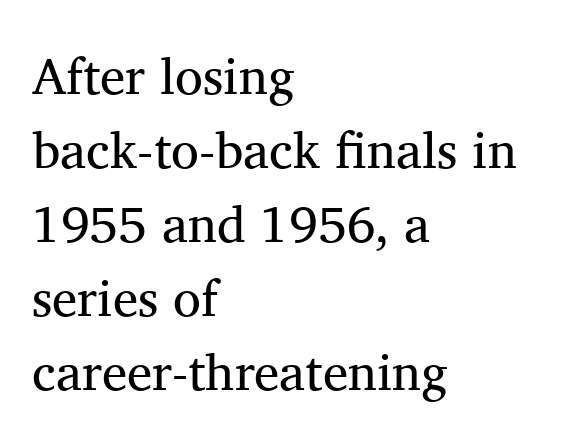
Vertical stems look standard width or narrower in stroke. Check the space under the baseline: it is left empty. Horizontally, the lines are justified to the leading edge only. Varying glyph widths throughout — classic text-font behaviour. Tracking value appears to be zero — textbook default spacing. Vertically, the passage feels balanced, rows spaced as you'd expect.
